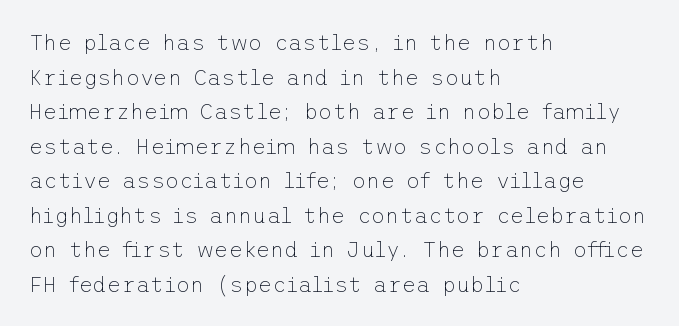
Which margin do the lines hug? The left one — the right edge is uneven. This is roman type, the default non-slanted kind. Summary of vertical rhythm: regular, with standard interline spacing. These glyphs show unthickened strokes, regular width or finer. The rendering keeps characters at their native spacing. The gap between lines stays unmarked.
